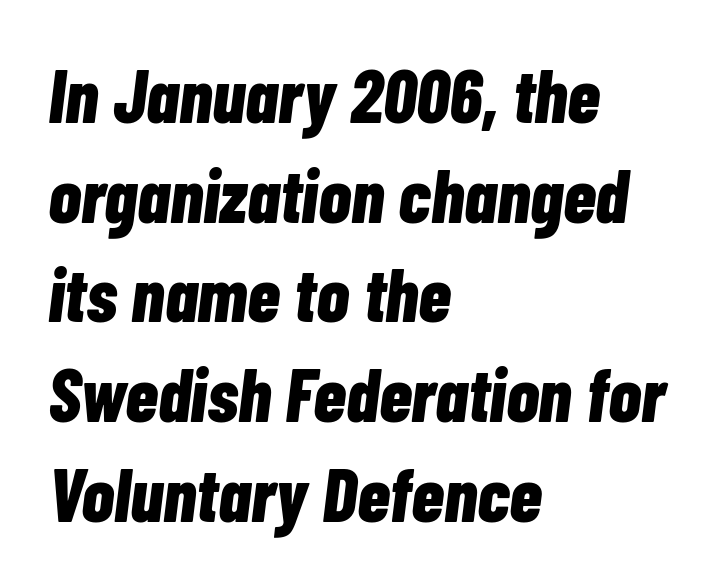
The image shows 75 px bold, condensed type, italic (leaning right); set left-aligned, normal line spacing (1.33x), normal letter spacing, not underlined; low stroke contrast and a medium x-height.
